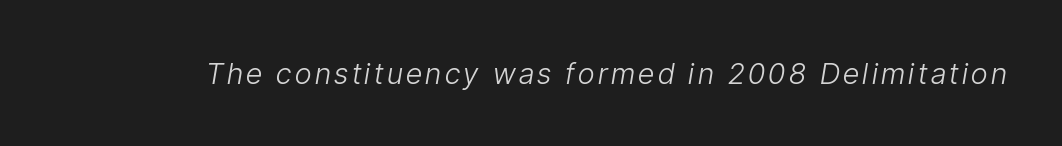
{"italic": "yes", "lean": "right", "slant_degrees": 9, "bold": "no", "weight": "light", "width": "condensed", "stroke_contrast": "low", "x_height": "medium", "monospaced": "no", "underline": "no", "glyph_px": 29}
